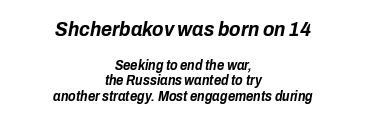
Where is the straight margin? There isn't one; the lines are centered. The lines are packed closely together with very little leading. This sample uses plain, unmodified letter spacing. The area under the type is left untouched. The emphasis by scale lands on block number one, above. Notice how the stems are inclined rather than vertical — that's the hallmark of italics.
